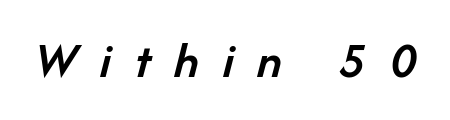
The image shows 51 px semibold type, italic (leaning right); set unusually wide letter spacing (+0.46 em), not underlined; low stroke contrast and a medium x-height.
